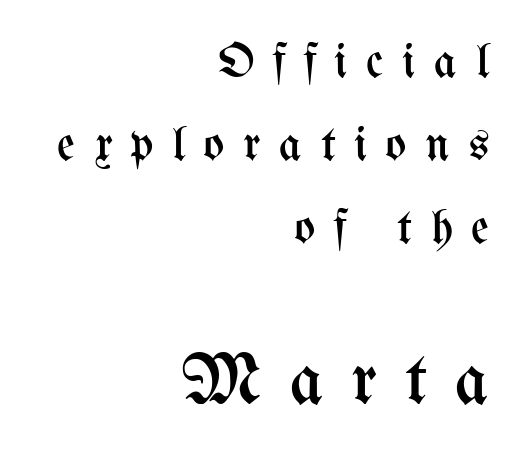
{"italic": "no", "bold": "no", "weight": "regular", "width": "condensed", "stroke_contrast": "medium", "x_height": "medium", "monospaced": "no", "underline": "no", "align": "right", "line_spacing": "normal", "line_spacing_ratio": 1.69, "letter_spacing": "wide", "letter_spacing_em": 0.38, "larger_block": "second", "size_ratio": 1.49, "glyph_px": 73}
